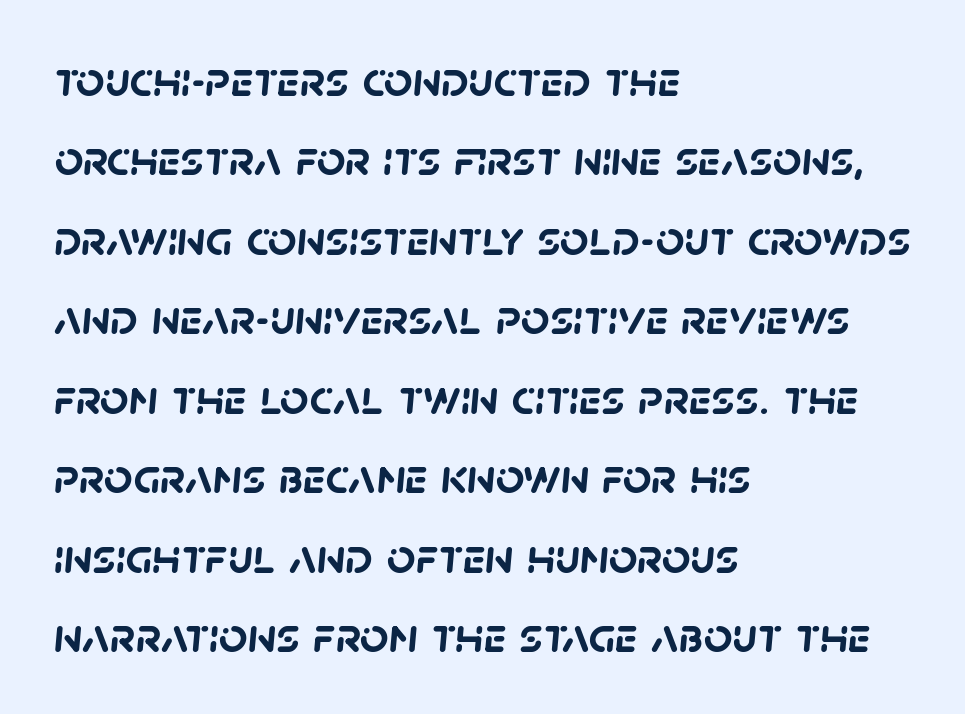
The passage shown is emphatically bold. Varying glyph widths throughout — classic text-font behaviour. Bare-footed words on every line. Serifs: no, the terminals of the letterforms are clean. Quick note: interline space is typical.
